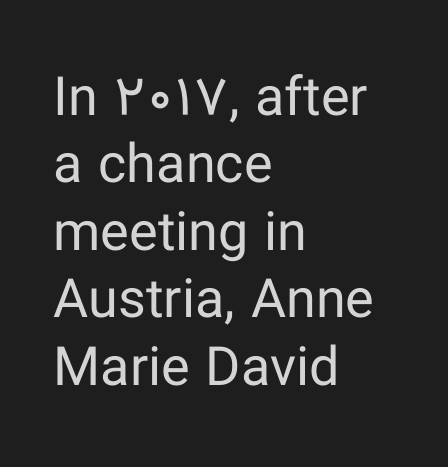
{"serif": "no", "italic": "no", "bold": "no", "weight": "regular", "width": "normal", "stroke_contrast": "low", "x_height": "medium", "monospaced": "no", "underline": "no", "align": "left", "line_spacing": "normal", "line_spacing_ratio": 1.25, "letter_spacing": "normal", "letter_spacing_em": 0.0, "glyph_px": 54}
